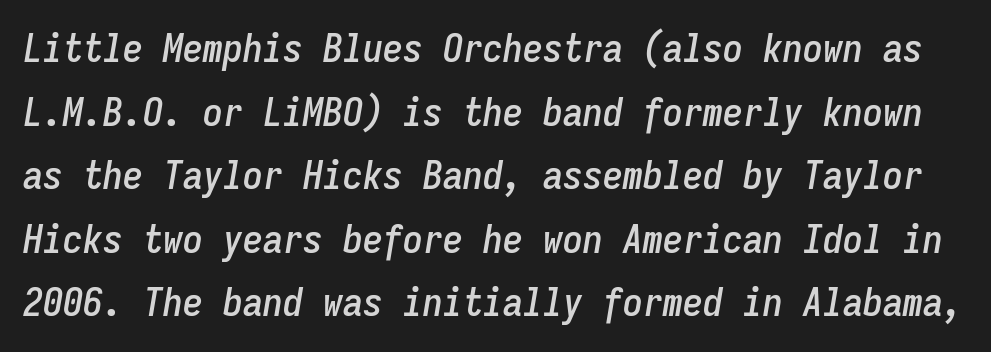
The image shows 40 px condensed type, italic (leaning right), monospaced; set normal line spacing (1.59x), normal letter spacing, not underlined; low stroke contrast and a medium x-height.
